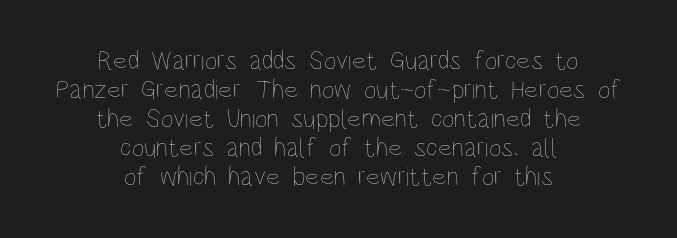
Q: Is the text bold? A: No.
Q: Is the text italic (slanted)? A: No, it is upright.
Q: Is the text underlined? A: No.
Q: How is the paragraph aligned? A: Centered.
Q: Is the spacing between letters normal or unusually wide? A: Normal.
Q: Is the spacing between lines tight, normal or loose? A: Tight.
